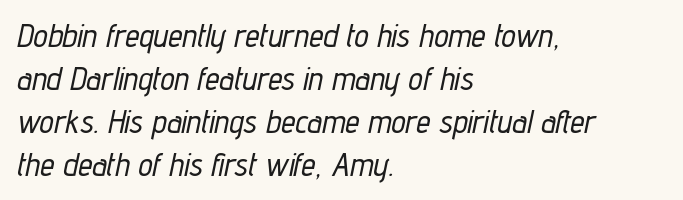
You could not count columns in this text — the font is proportionally spaced. Rendered with sloped, italic letterforms. The passage shown is not underscored anywhere. In terms of letterspacing, this is plain default setting.
